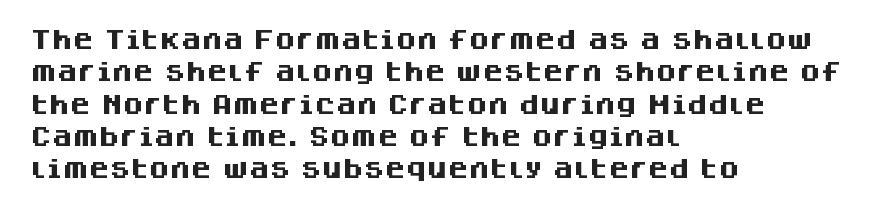
Unlike italic type, these characters show no tilt at all. Line starts are locked; line ends wander. Characters follow at the spacing the type designer built in. On the weight axis this lands at bold, roughly 700. The passage shown is not underscored anywhere.
